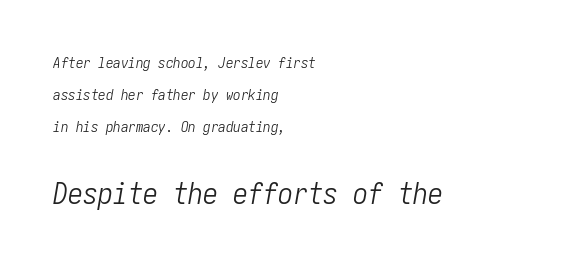
Q: Is the text bold? A: No.
Q: Is the text italic (slanted)? A: Yes, it leans right by about 10 degrees.
Q: Is the text underlined? A: No.
Q: How is the paragraph aligned? A: Left-aligned.
Q: Is the spacing between letters normal or unusually wide? A: Normal.
Q: Is the spacing between lines tight, normal or loose? A: Loose.
Q: Which block of text is set in a larger size, the first (top) or the second (bottom)? A: The second (bottom) one.
Q: Width (condensed, normal, or wide)? A: Condensed.
Q: Stroke contrast? A: Low.
Q: x-height? A: Medium.
